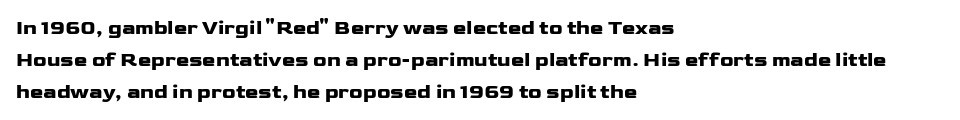
Upright lettering throughout. The foot of each line stays bare and open. Line spacing here is normal. The letters sit at their default tracking, neither squeezed nor spread. The setting favours the left margin, as ordinary paragraphs usually do. These words are printed bold, with thick strokes throughout.
